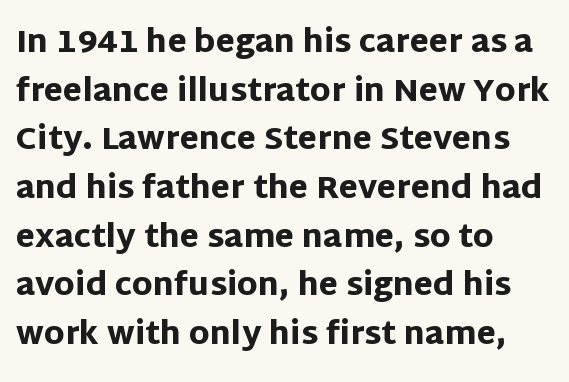
Style check: upright. Observe the absence of serifs on each vertical stroke in this sample. Heavy-handed strokes throughout: this text is bold. Line beginnings align vertically; line endings do not. Do the characters align in a grid? No, the font is proportional.
